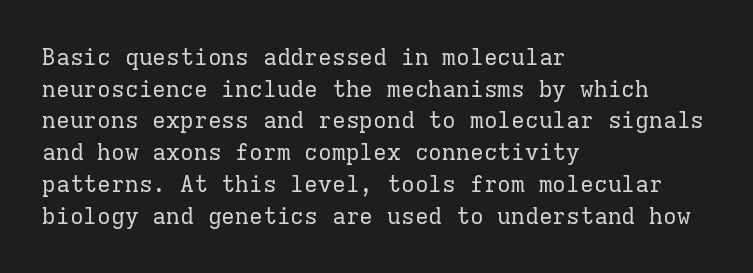
A roman cut, with each character standing at attention. Line spacing here is normal. The text block is weighted toward the left margin, trailing off unevenly rightward. Lines of text with bare space underneath. Nothing unusual about the tracking: characters are spaced as the font intends. A quiet, ordinary-to-light weight characterises the typeface.
